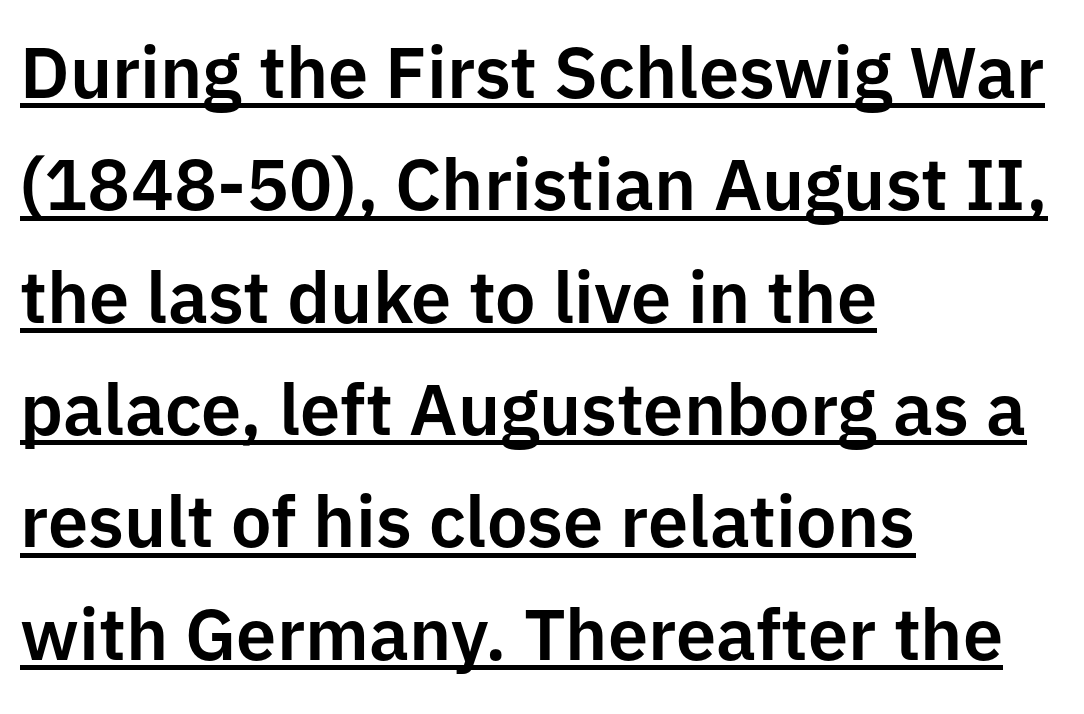
Q: Is the text italic (slanted)? A: No, it is upright.
Q: Is the typeface a serif or a sans-serif typeface? A: Sans-serif.
Q: Is the text underlined? A: Yes.
Q: How is the paragraph aligned? A: Left-aligned.
Q: Is the spacing between letters normal or unusually wide? A: Normal.
Q: Is the spacing between lines tight, normal or loose? A: Normal.
Q: Width (condensed, normal, or wide)? A: Normal.
Q: Stroke contrast? A: Low.
Q: x-height? A: Medium.
Q: Monospaced? A: No.
